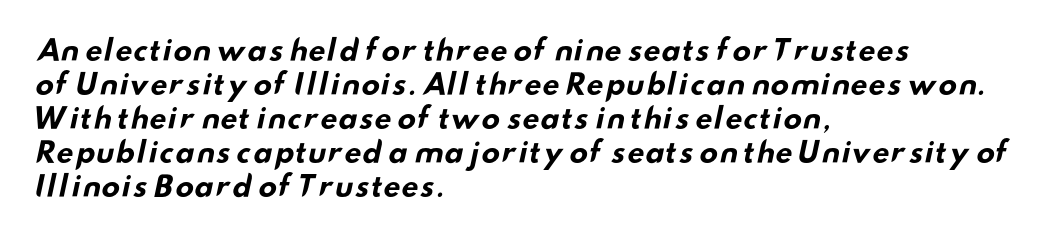
Proportional: the letters do not fall into vertical columns. Honestly, the letter spacing is just normal — you wouldn't notice it. Underlining? Definitely not there. Its strokes are broad and dark, the hallmark of bold type. Horizontal alignment here is leftward, the default for most running prose. This rendering employs a face without finishing strokes, i.e., a sans-serif.
